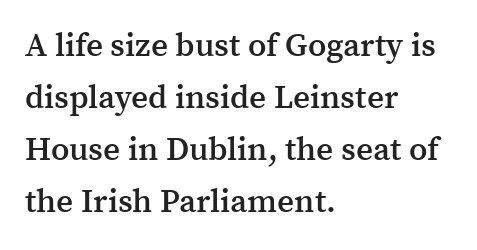
Q: Is the text bold? A: Semi-bold.
Q: Is the text italic (slanted)? A: No, it is upright.
Q: Is the typeface a serif or a sans-serif typeface? A: Serif.
Q: Is the text underlined? A: No.
Q: How is the paragraph aligned? A: Left-aligned.
Q: Is the spacing between letters normal or unusually wide? A: Normal.
Q: Is the spacing between lines tight, normal or loose? A: Normal.
Q: Width (condensed, normal, or wide)? A: Normal.
Q: Stroke contrast? A: Medium.
Q: x-height? A: Medium.
Q: Monospaced? A: No.
